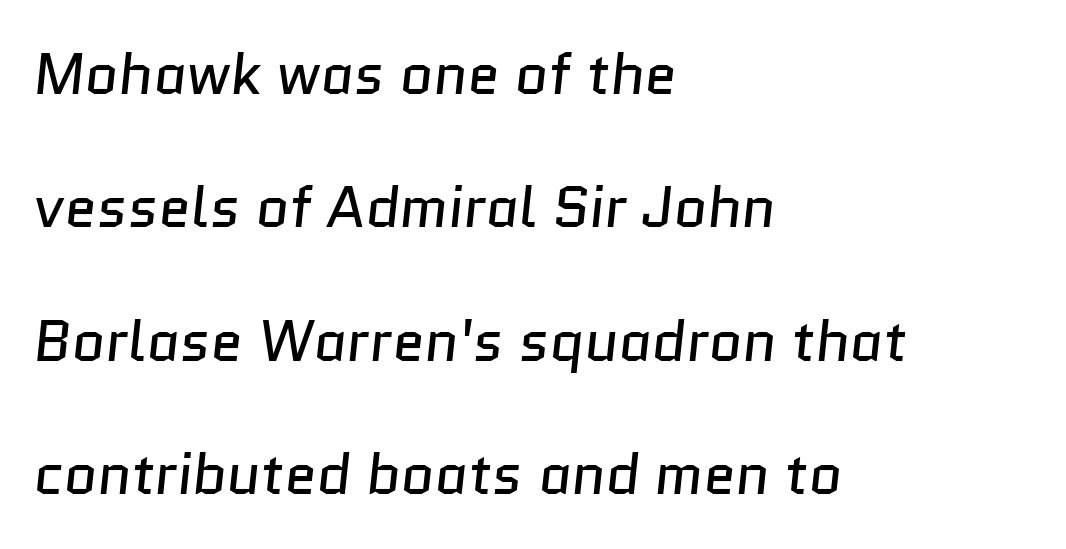
The image shows 58 px regular-weight sans-serif type; set left-aligned, loose line spacing (2.3x), normal letter spacing, not underlined; low stroke contrast and a medium x-height.
